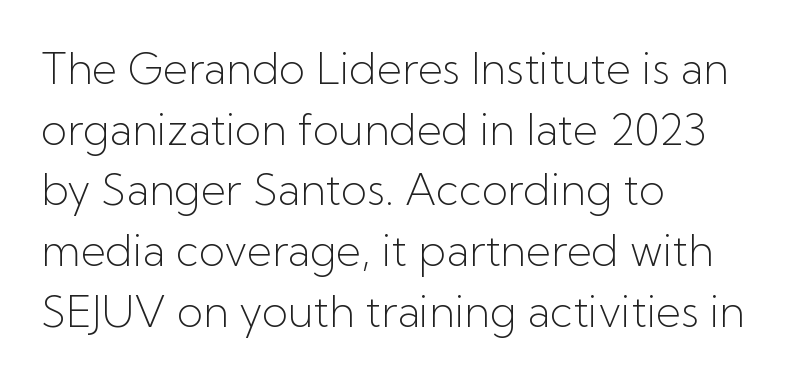
{"serif": "no", "italic": "no", "bold": "no", "weight": "light", "width": "normal", "stroke_contrast": "low", "x_height": "medium", "monospaced": "no", "underline": "no", "align": "left", "line_spacing": "normal", "line_spacing_ratio": 1.41, "letter_spacing": "normal", "letter_spacing_em": 0.0, "glyph_px": 43}
